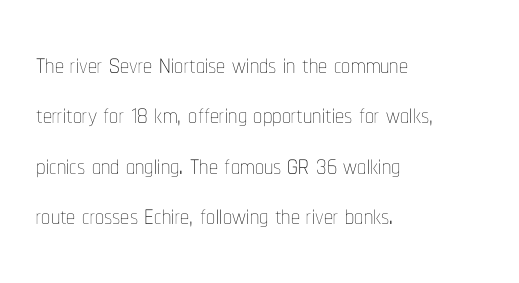
{"italic": "no", "bold": "no", "weight": "thin", "width": "condensed", "stroke_contrast": "low", "x_height": "medium", "monospaced": "no", "underline": "no", "align": "left", "line_spacing": "normal", "line_spacing_ratio": 1.4, "letter_spacing": "normal", "letter_spacing_em": 0.0, "glyph_px": 36}
